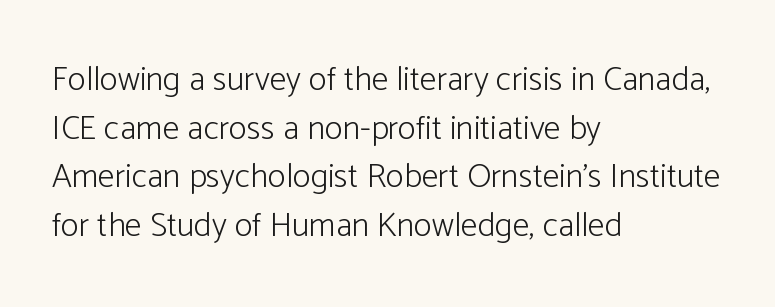
Q: Is the text bold? A: No.
Q: Is the text italic (slanted)? A: No, it is upright.
Q: Is the typeface a serif or a sans-serif typeface? A: Sans-serif.
Q: Is the text underlined? A: No.
Q: How is the paragraph aligned? A: Left-aligned.
Q: Is the spacing between letters normal or unusually wide? A: Normal.
Q: Is the spacing between lines tight, normal or loose? A: Normal.
Q: Width (condensed, normal, or wide)? A: Normal.
Q: Stroke contrast? A: Low.
Q: x-height? A: Medium.
Q: Monospaced? A: No.
